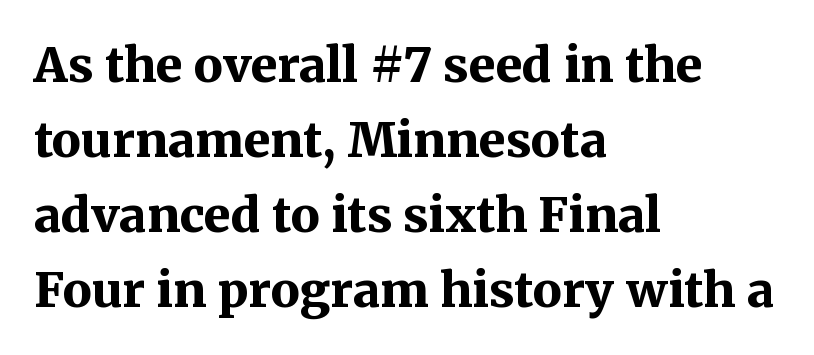
{"serif": "yes", "italic": "no", "bold": "yes", "weight": "bold", "width": "normal", "stroke_contrast": "medium", "x_height": "medium", "monospaced": "no", "underline": "no", "align": "left", "line_spacing": "normal", "line_spacing_ratio": 1.56, "letter_spacing": "normal", "letter_spacing_em": 0.0, "glyph_px": 48}
